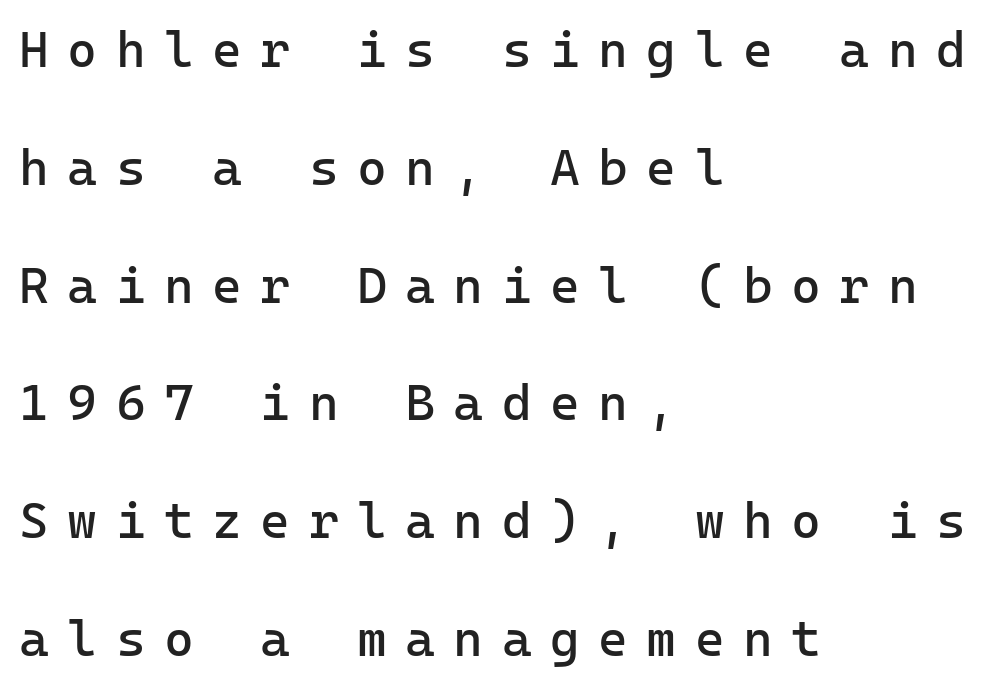
The image shows 51 px regular-weight sans-serif type, upright; set left-aligned, loose line spacing (2.31x), unusually wide letter spacing (+0.36 em), not underlined; low stroke contrast and a medium x-height.
